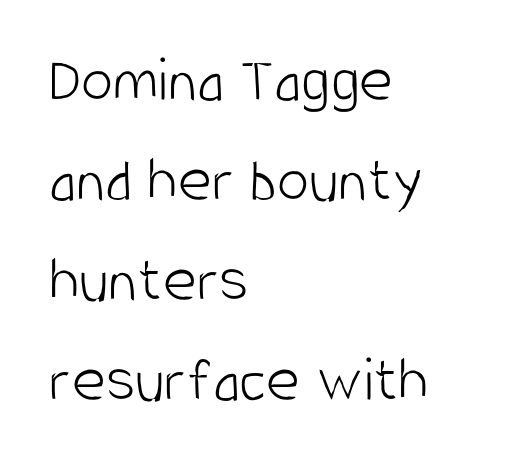
Q: Is the text bold? A: No.
Q: Is the text italic (slanted)? A: No, it is upright.
Q: Is the typeface a serif or a sans-serif typeface? A: Sans-serif.
Q: Is the text underlined? A: No.
Q: How is the paragraph aligned? A: Left-aligned.
Q: Is the spacing between letters normal or unusually wide? A: Normal.
Q: Is the spacing between lines tight, normal or loose? A: Normal.
Q: Width (condensed, normal, or wide)? A: Condensed.
Q: Stroke contrast? A: Low.
Q: x-height? A: Large.
Q: Monospaced? A: No.
